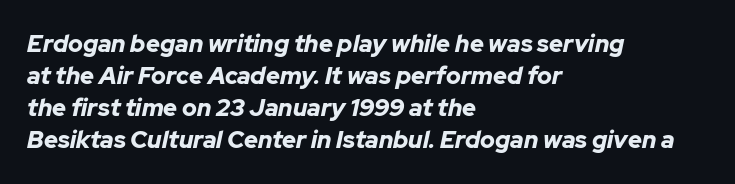
Quick note: interline space is typical. Weight: bold. These lines were composed using italics. This sample uses plain, unmodified letter spacing.
